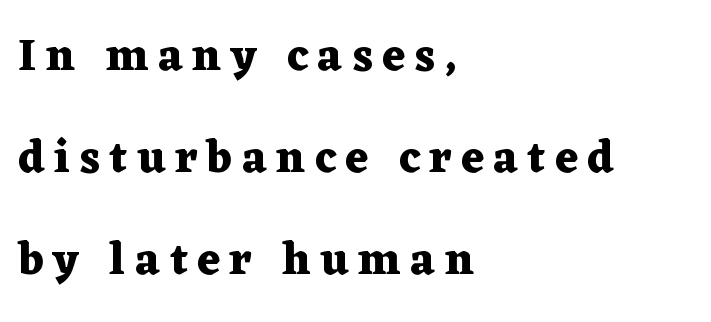
Inter-character spacing is expanded well beyond the font's built-in metrics. A typesetter would call this proportional, since set widths differ per character. A dark, heavy texture on the line: the type is bold. Vertically, the passage feels expansive, rows floating well apart.
